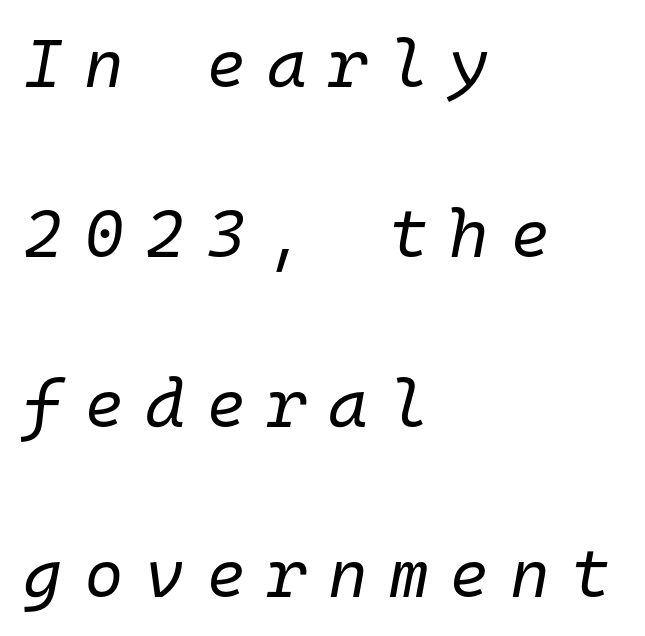
Q: Is the text bold? A: No.
Q: Is the text italic (slanted)? A: Yes, it leans right by about 10 degrees.
Q: Is the text underlined? A: No.
Q: How is the paragraph aligned? A: Left-aligned.
Q: Is the spacing between letters normal or unusually wide? A: Unusually wide.
Q: Is the spacing between lines tight, normal or loose? A: Loose.
Q: Width (condensed, normal, or wide)? A: Normal.
Q: Stroke contrast? A: Low.
Q: x-height? A: Medium.
Q: Monospaced? A: Yes.
